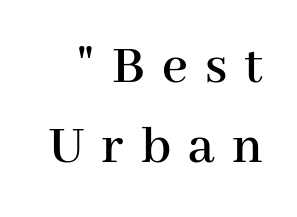
Letters rest on an invisible, unmarked baseline. You can tell from the footed stems that serif type was used. Spacing verdict: proportional, widths tailored to each character. A typesetter would mark this as roman, not italic. The line texture is sparse and dotted thanks to wide tracking. Successive baselines arrive at the customary interval.
